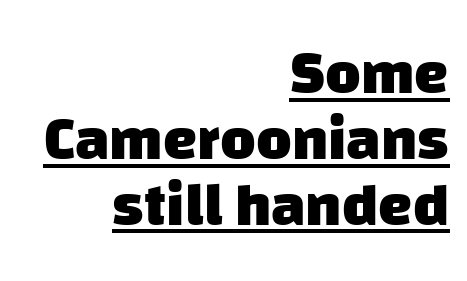
Horizontal bands of white between lines are thin slivers. Does extra space separate the letters? No, they use regular spacing. Unlike a traditional serif, this face leaves its strokes unadorned. Decoration check: the copy is underlined. A typesetter would call this proportional, since set widths differ per character.
